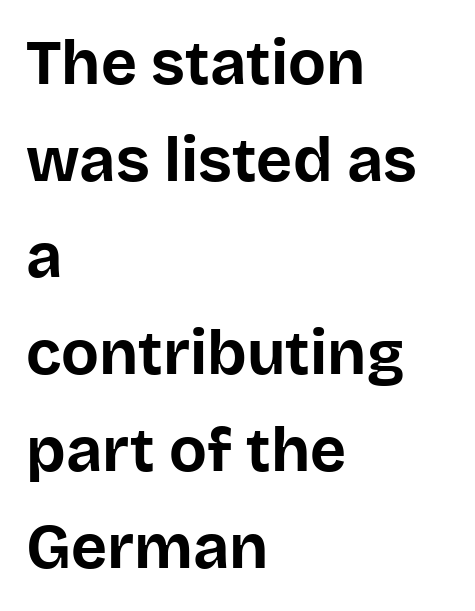
Anything drawn beneath the words? Only blank space. The rendering uses natural spacing where letterforms have individual widths. In terms of posture, this sample is upright. The vertical gap from one line to the next is medium.
